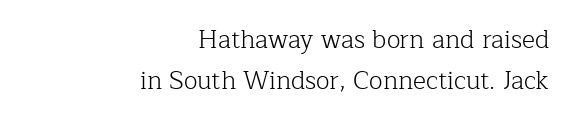
Q: Is the text bold? A: No.
Q: Is the text italic (slanted)? A: No, it is upright.
Q: Is the text underlined? A: No.
Q: How is the paragraph aligned? A: Right-aligned.
Q: Is the spacing between letters normal or unusually wide? A: Normal.
Q: Is the spacing between lines tight, normal or loose? A: Normal.
